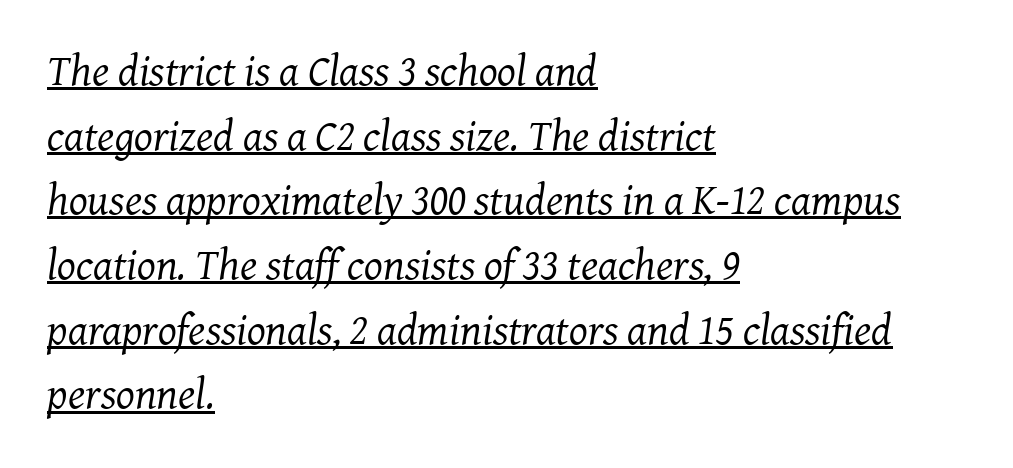
{"serif": "yes", "italic": "yes", "lean": "right", "slant_degrees": 7, "bold": "no", "weight": "regular", "width": "normal", "stroke_contrast": "medium", "x_height": "medium", "monospaced": "no", "underline": "yes", "align": "left", "line_spacing": "normal", "line_spacing_ratio": 1.47, "letter_spacing": "normal", "letter_spacing_em": 0.0, "glyph_px": 44}
